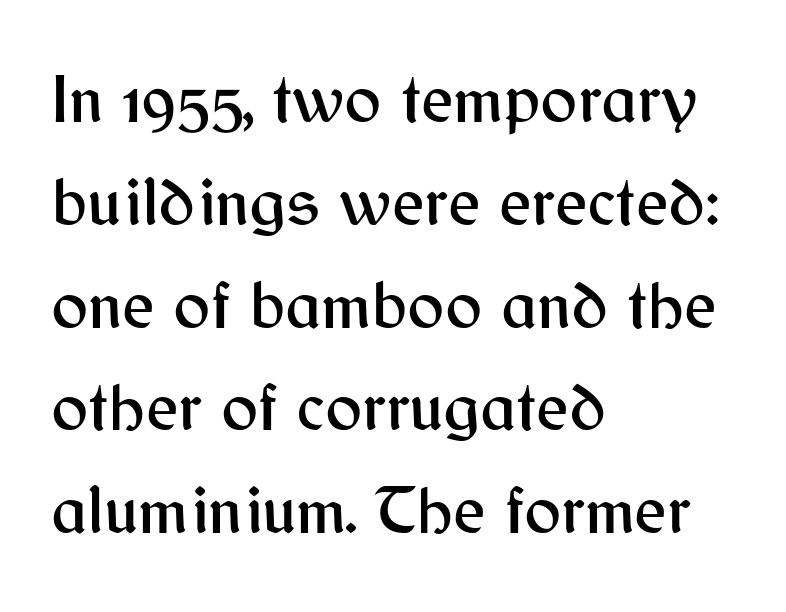
{"serif": "no", "italic": "no", "width": "normal", "stroke_contrast": "medium", "x_height": "medium", "monospaced": "no", "underline": "no", "align": "left", "line_spacing": "normal", "line_spacing_ratio": 1.49, "letter_spacing": "normal", "letter_spacing_em": 0.0, "glyph_px": 69}
